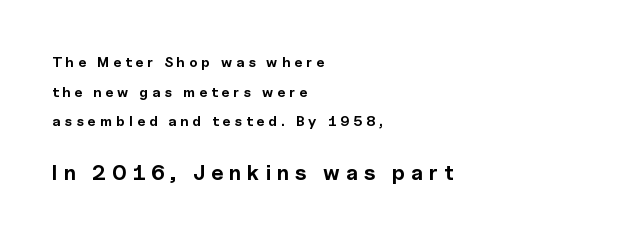
Compared with typical paragraphs, the rows here are farther apart. The following chunk of copy outweighs the initial chunk in type size. The specimen reads as upright at a glance. Words float on clear page, feet unadorned.
